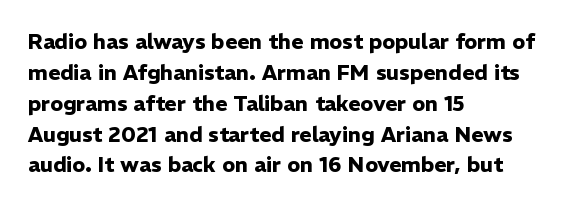
Q: Is the text bold? A: Yes.
Q: Is the text italic (slanted)? A: No, it is upright.
Q: Is the text underlined? A: No.
Q: How is the paragraph aligned? A: Left-aligned.
Q: Is the spacing between letters normal or unusually wide? A: Normal.
Q: Is the spacing between lines tight, normal or loose? A: Normal.
